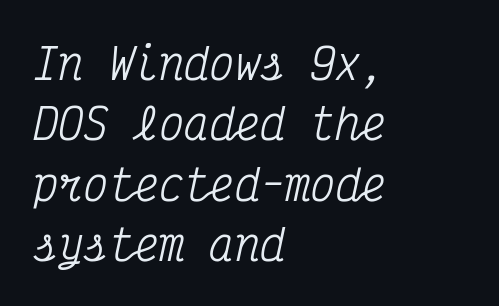
The image shows 42 px condensed serif type, italic (leaning right), monospaced; set left-aligned, normal line spacing (1.44x), normal letter spacing, not underlined; medium stroke contrast and a medium x-height.
